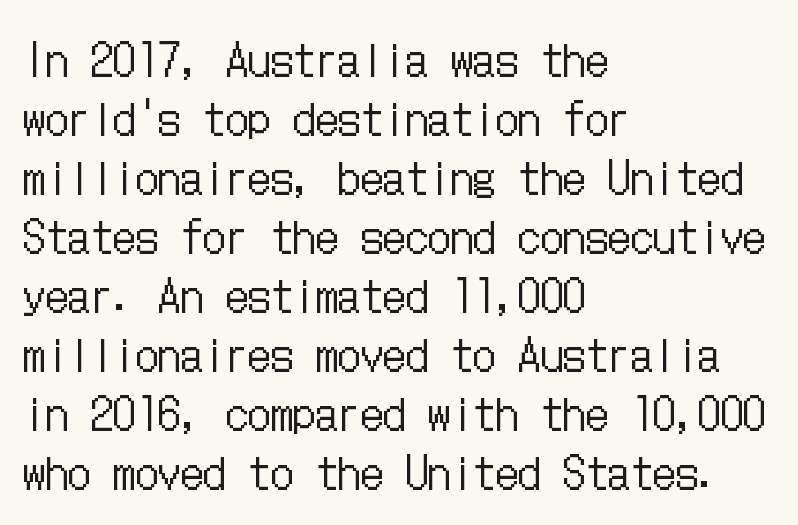
{"italic": "no", "bold": "no", "weight": "regular", "width": "condensed", "stroke_contrast": "low", "x_height": "medium", "underline": "no", "align": "left", "line_spacing": "normal", "line_spacing_ratio": 1.31, "letter_spacing": "normal", "letter_spacing_em": 0.0, "glyph_px": 45}
